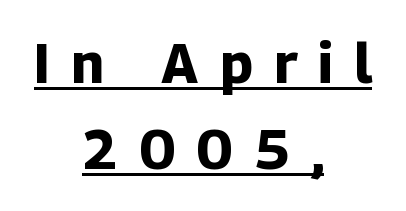
{"serif": "no", "italic": "no", "bold": "yes", "weight": "bold", "width": "normal", "stroke_contrast": "low", "x_height": "medium", "monospaced": "no", "underline": "yes", "align": "center", "line_spacing": "normal", "line_spacing_ratio": 1.54, "letter_spacing": "wide", "letter_spacing_em": 0.38, "glyph_px": 56}
